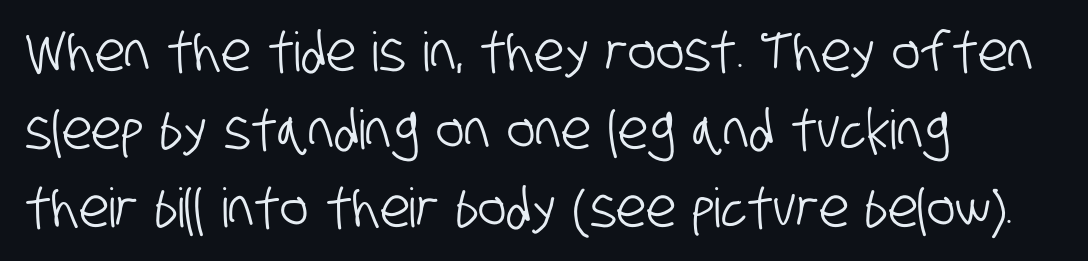
Q: Is the typeface a serif or a sans-serif typeface? A: Sans-serif.
Q: Is the text underlined? A: No.
Q: How is the paragraph aligned? A: Left-aligned.
Q: Is the spacing between letters normal or unusually wide? A: Normal.
Q: Is the spacing between lines tight, normal or loose? A: Normal.
Q: Width (condensed, normal, or wide)? A: Condensed.
Q: Stroke contrast? A: Low.
Q: x-height? A: Large.
Q: Monospaced? A: No.
